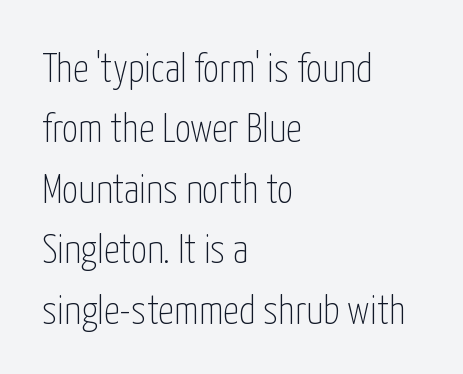
The image shows 40 px thin, condensed sans-serif type, upright; set left-aligned, normal line spacing (1.51x), normal letter spacing, not underlined; low stroke contrast and a medium x-height.
